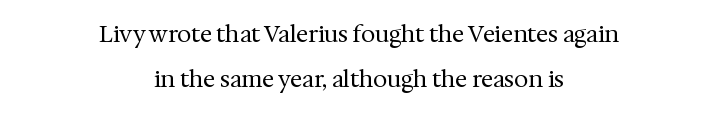
{"italic": "no", "bold": "no", "underline": "no", "align": "center", "line_spacing": "loose", "line_spacing_ratio": 1.96, "letter_spacing": "normal", "letter_spacing_em": 0.0, "glyph_px": 23}
